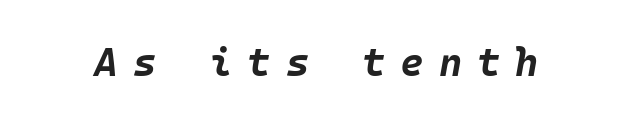
Q: Is the text bold? A: Yes.
Q: Is the text italic (slanted)? A: Yes, it leans right by about 10 degrees.
Q: Is the text underlined? A: No.
Q: Is the spacing between letters normal or unusually wide? A: Unusually wide.
Q: Width (condensed, normal, or wide)? A: Normal.
Q: Stroke contrast? A: Low.
Q: x-height? A: Large.
